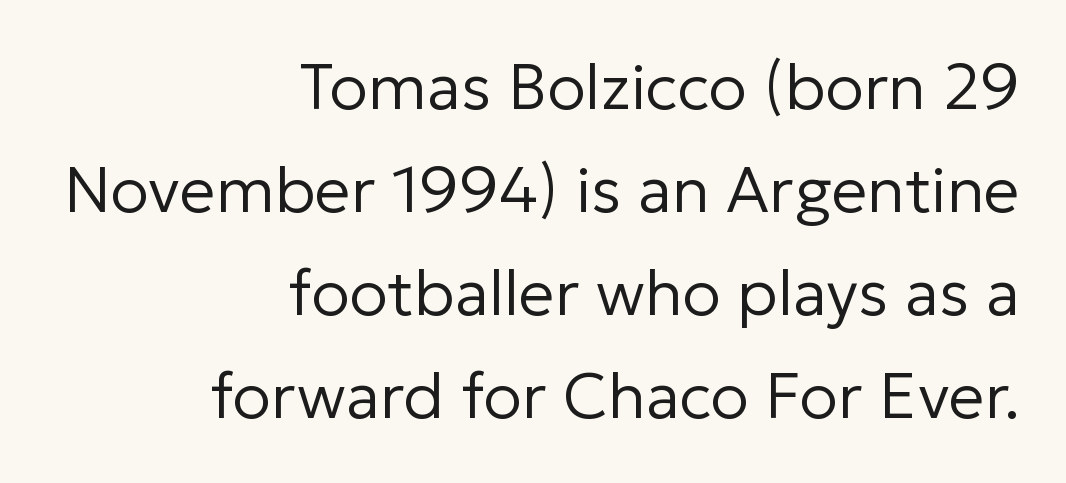
{"serif": "no", "italic": "no", "bold": "no", "weight": "regular", "width": "normal", "stroke_contrast": "low", "x_height": "medium", "monospaced": "no", "underline": "no", "align": "right", "line_spacing": "normal", "line_spacing_ratio": 1.61, "letter_spacing": "normal", "letter_spacing_em": 0.0, "glyph_px": 64}
